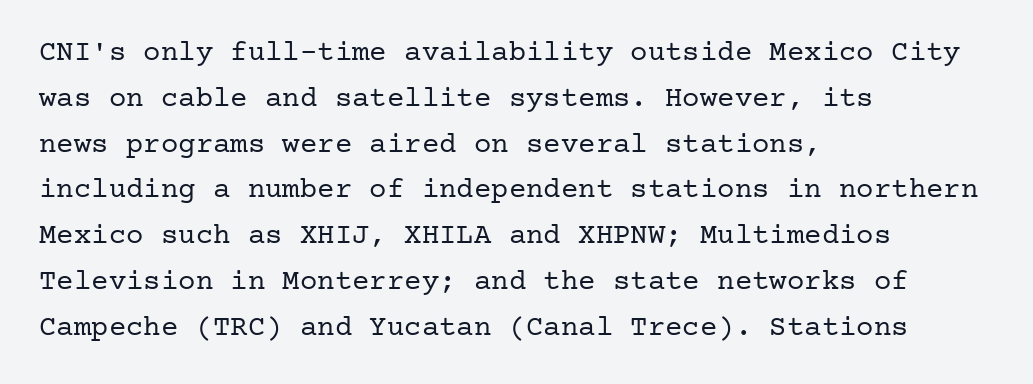
The image shows 29 px regular-weight serif type, upright; set left-aligned, normal line spacing (1.58x), normal letter spacing, not underlined; low stroke contrast and a medium x-height.
